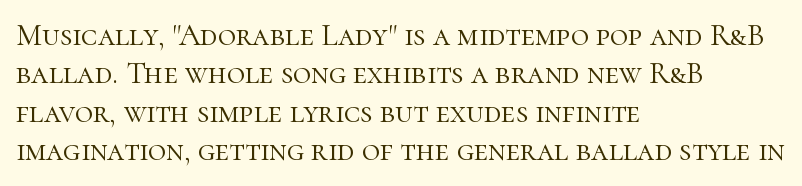
Quick note: underline off. Think standard paragraph weight, or any step lighter than that. What stands out about the letter spacing? Nothing — it is the standard amount. Observe the serifs anchoring each vertical stroke in this sample.
